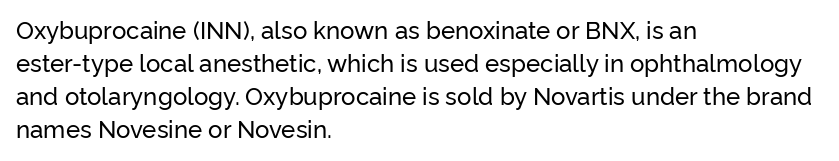
The lines are quadded left. Does extra space separate the letters? No, they use regular spacing. Tall strokes in this sample are plumb rather than angled. Notice how descenders clear the ascenders below comfortably — that's standard leading. This rendering features lettering with no underline.
